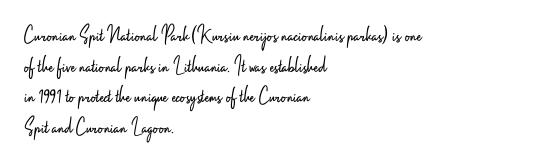
Q: Is the text bold? A: No.
Q: Is the text italic (slanted)? A: Yes.
Q: Is the text underlined? A: No.
Q: How is the paragraph aligned? A: Left-aligned.
Q: Is the spacing between letters normal or unusually wide? A: Normal.
Q: Is the spacing between lines tight, normal or loose? A: Normal.
